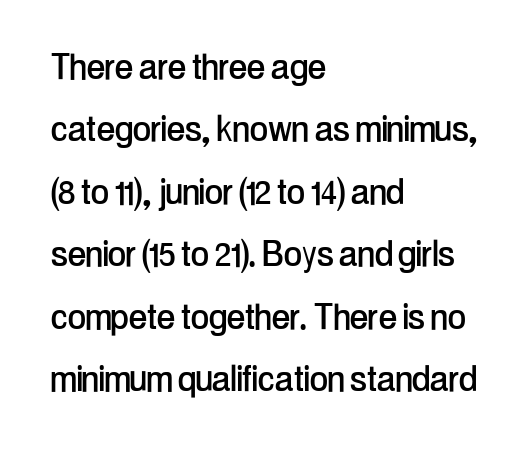
{"serif": "no", "italic": "no", "width": "condensed", "stroke_contrast": "low", "x_height": "medium", "monospaced": "no", "underline": "no", "align": "left", "line_spacing": "normal", "line_spacing_ratio": 1.42, "letter_spacing": "normal", "letter_spacing_em": 0.0, "glyph_px": 44}
